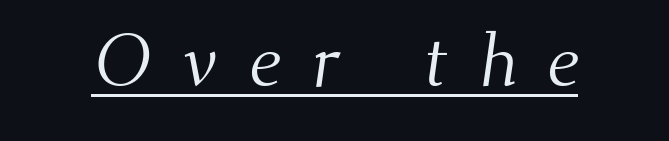
{"serif": "yes", "bold": "no", "weight": "light", "width": "normal", "stroke_contrast": "medium", "x_height": "small", "monospaced": "no", "underline": "yes", "letter_spacing": "wide", "letter_spacing_em": 0.39, "glyph_px": 76}
